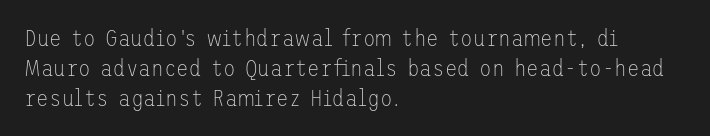
{"italic": "no", "bold": "no", "underline": "no", "align": "left", "line_spacing": "normal", "line_spacing_ratio": 1.31, "letter_spacing": "normal", "letter_spacing_em": 0.0, "glyph_px": 23}
